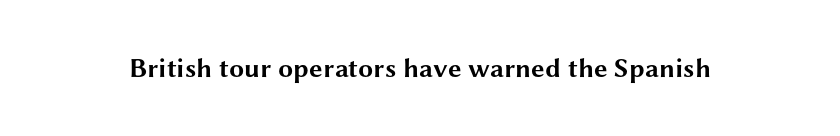
The image shows 27 px bold type, upright; set normal letter spacing, not underlined.
